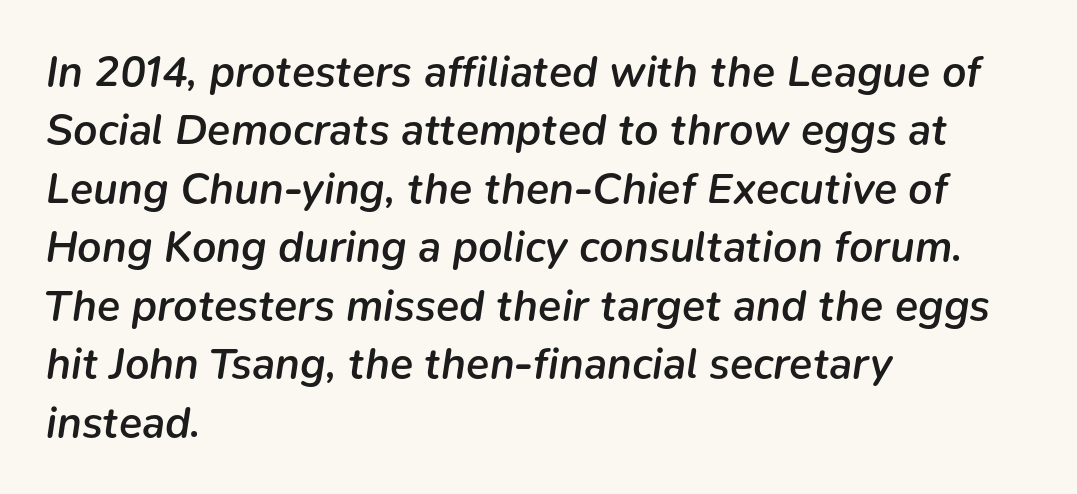
Q: Is the text bold? A: Semi-bold.
Q: Is the text italic (slanted)? A: Yes, it leans right by about 9 degrees.
Q: Is the text underlined? A: No.
Q: How is the paragraph aligned? A: Left-aligned.
Q: Is the spacing between letters normal or unusually wide? A: Normal.
Q: Is the spacing between lines tight, normal or loose? A: Normal.
Q: Width (condensed, normal, or wide)? A: Normal.
Q: Stroke contrast? A: Low.
Q: x-height? A: Medium.
Q: Monospaced? A: No.
